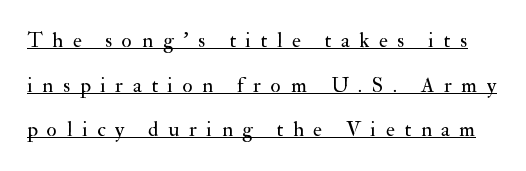
{"italic": "no", "bold": "no", "underline": "yes", "line_spacing": "loose", "line_spacing_ratio": 2.12, "letter_spacing": "wide", "letter_spacing_em": 0.46, "glyph_px": 21}
